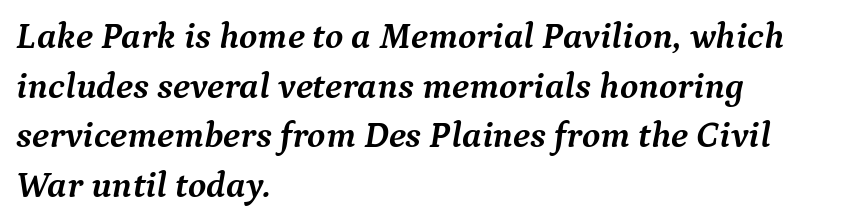
The image shows 37 px semibold serif type, italic (leaning right); set left-aligned, normal line spacing (1.34x), normal letter spacing, not underlined; medium stroke contrast and a medium x-height.
